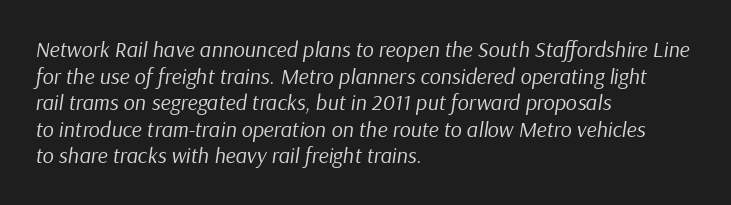
{"italic": "yes", "lean": "right", "slant_degrees": 9, "bold": "no", "underline": "no", "align": "left", "line_spacing_ratio": 1.21, "letter_spacing": "normal", "letter_spacing_em": 0.0, "glyph_px": 22}
